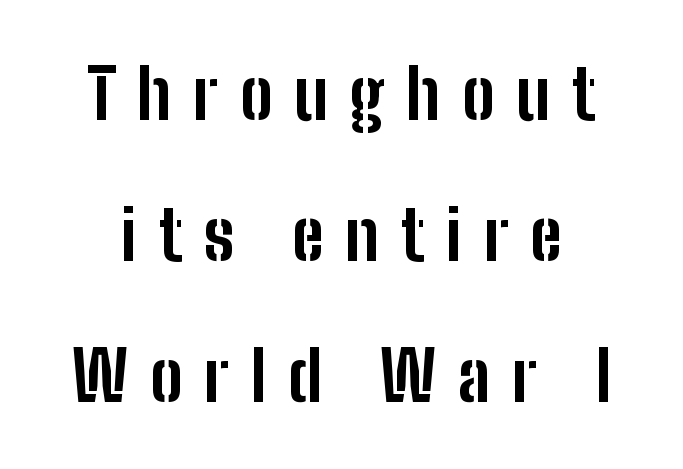
The image shows 69 px bold, condensed sans-serif type, upright; set loose line spacing (2.04x), unusually wide letter spacing (+0.31 em), not underlined; low stroke contrast and a medium x-height.
